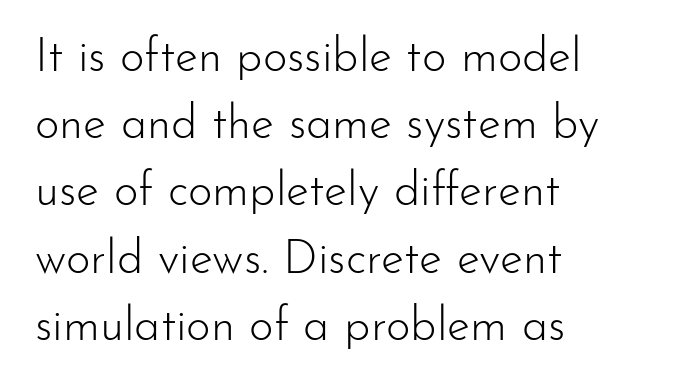
The image shows 47 px light sans-serif type, upright; set left-aligned, normal line spacing (1.43x), normal letter spacing, not underlined; low stroke contrast and a small x-height.
